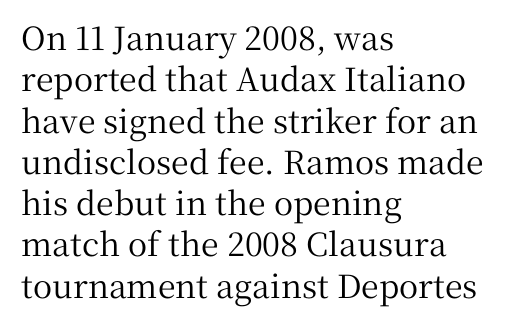
{"serif": "yes", "italic": "no", "width": "normal", "stroke_contrast": "medium", "x_height": "medium", "monospaced": "no", "underline": "no", "align": "left", "line_spacing": "normal", "line_spacing_ratio": 1.29, "letter_spacing": "normal", "letter_spacing_em": 0.0, "glyph_px": 32}
